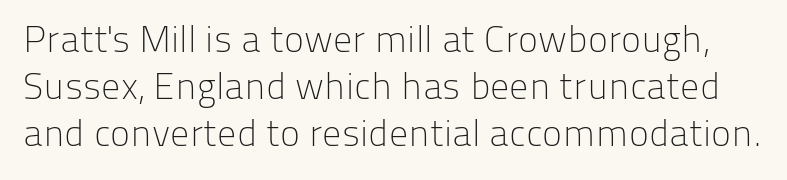
{"serif": "no", "italic": "no", "bold": "no", "weight": "light", "width": "normal", "stroke_contrast": "low", "x_height": "medium", "monospaced": "no", "underline": "no", "line_spacing_ratio": 1.24, "letter_spacing": "normal", "letter_spacing_em": 0.0, "glyph_px": 38}
